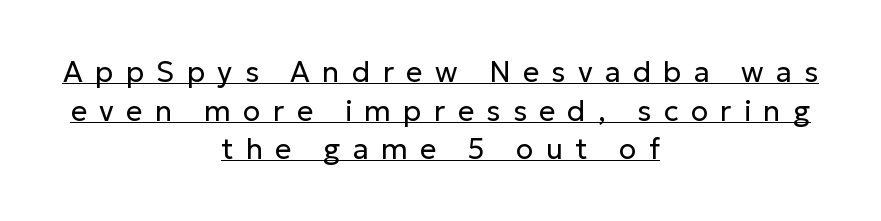
The image shows 29 px regular-weight sans-serif type, upright; set centered, normal line spacing (1.33x), unusually wide letter spacing (+0.42 em), underlined; low stroke contrast and a medium x-height.
